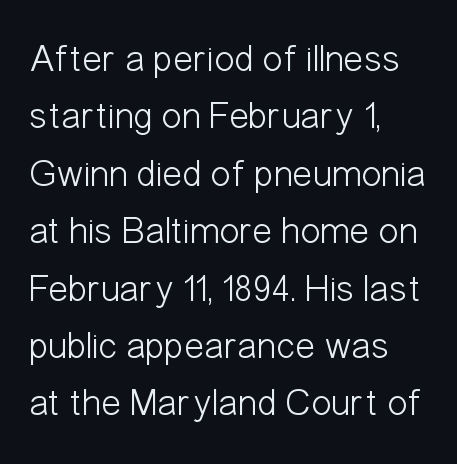
{"serif": "no", "italic": "no", "bold": "no", "weight": "light", "width": "condensed", "stroke_contrast": "low", "x_height": "medium", "monospaced": "no", "underline": "no", "align": "left", "line_spacing": "normal", "line_spacing_ratio": 1.51, "letter_spacing": "normal", "letter_spacing_em": 0.0, "glyph_px": 38}
